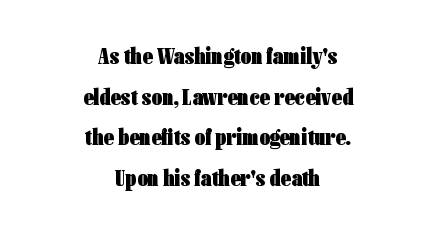
Q: Is the text bold? A: Yes.
Q: Is the text italic (slanted)? A: No, it is upright.
Q: Is the text underlined? A: No.
Q: How is the paragraph aligned? A: Centered.
Q: Is the spacing between letters normal or unusually wide? A: Normal.
